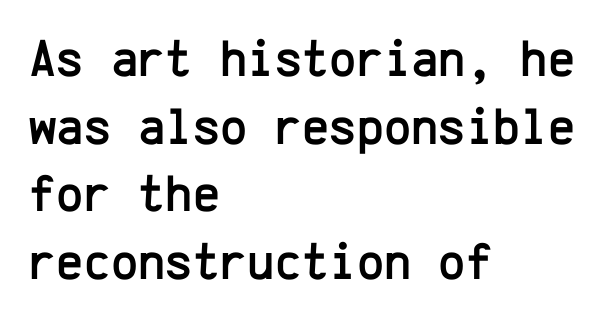
{"serif": "no", "italic": "no", "width": "normal", "stroke_contrast": "low", "x_height": "medium", "monospaced": "yes", "underline": "no", "align": "left", "line_spacing": "normal", "line_spacing_ratio": 1.3, "letter_spacing": "normal", "letter_spacing_em": 0.0, "glyph_px": 52}
